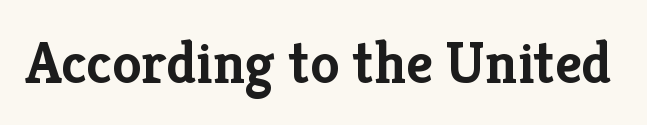
The face used here is proportionally spaced, like ordinary book or web type. A bare baseline throughout the passage. How are the letters spaced? Ordinarily, with no added tracking. Emphasis by weight is at full strength: bold. The text was rendered using a seriffed face with decorative stroke endings.
